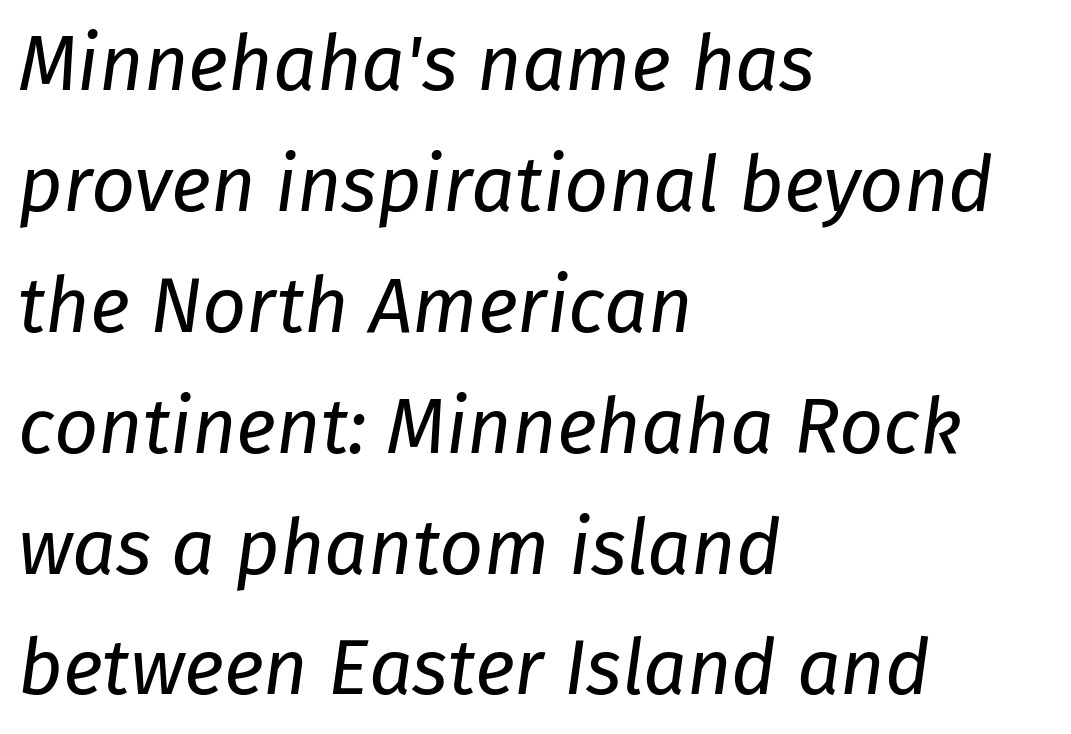
The image shows 77 px regular-weight type, italic (leaning right); set left-aligned, normal line spacing (1.57x), normal letter spacing, not underlined; low stroke contrast and a medium x-height.
